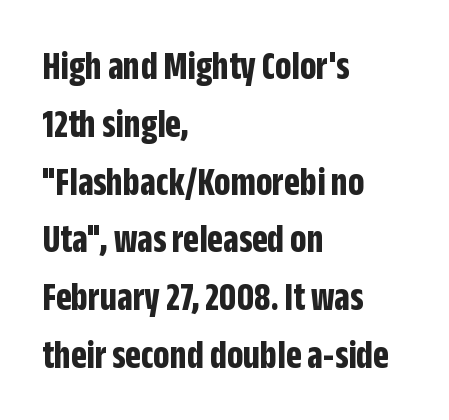
The image shows 41 px bold, condensed sans-serif type, upright; set left-aligned, normal line spacing (1.41x), normal letter spacing, not underlined; low stroke contrast and a large x-height.
